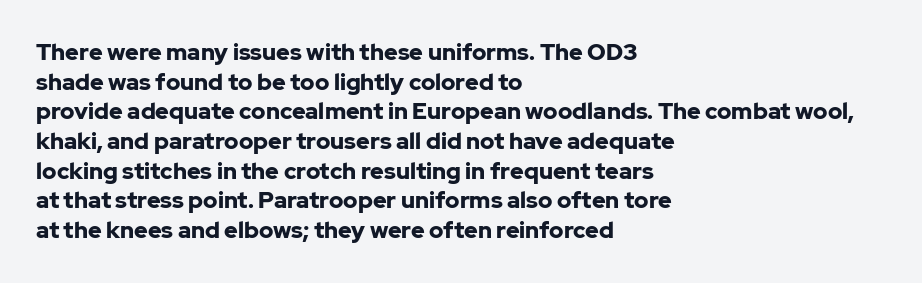
{"italic": "no", "bold": "yes", "underline": "no", "align": "left", "line_spacing": "normal", "line_spacing_ratio": 1.29, "letter_spacing": "normal", "letter_spacing_em": 0.0, "glyph_px": 23}
